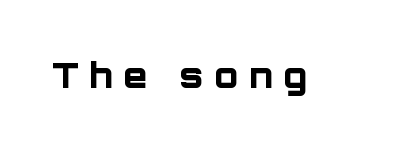
The image shows 35 px bold sans-serif type, upright; set unusually wide letter spacing (+0.3 em), not underlined; low stroke contrast and a large x-height.
